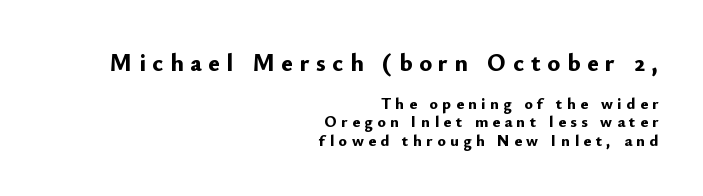
The image shows 24 px bold type, upright; set right-aligned, tight line spacing (1.15x), unusually wide letter spacing (+0.28 em), not underlined; the first (top) block is 1.5x larger.
